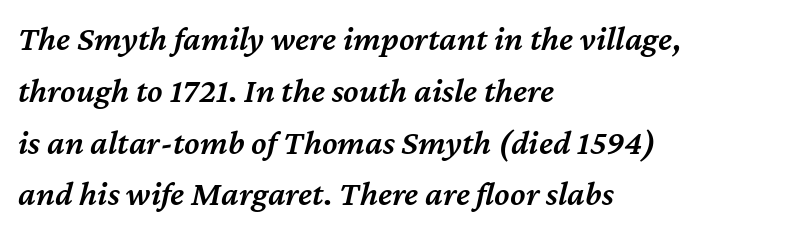
Beneath every word, the page is bare. The paragraph has a hard left edge and a soft right edge. The letterforms sit shoulder to shoulder at normal distance. Is the type bold? Partly — it's a semibold, heavier than regular but not fully bold. A normal amount of white space separates one row of letters from the next. The face used here is proportionally spaced, like ordinary book or web type.
